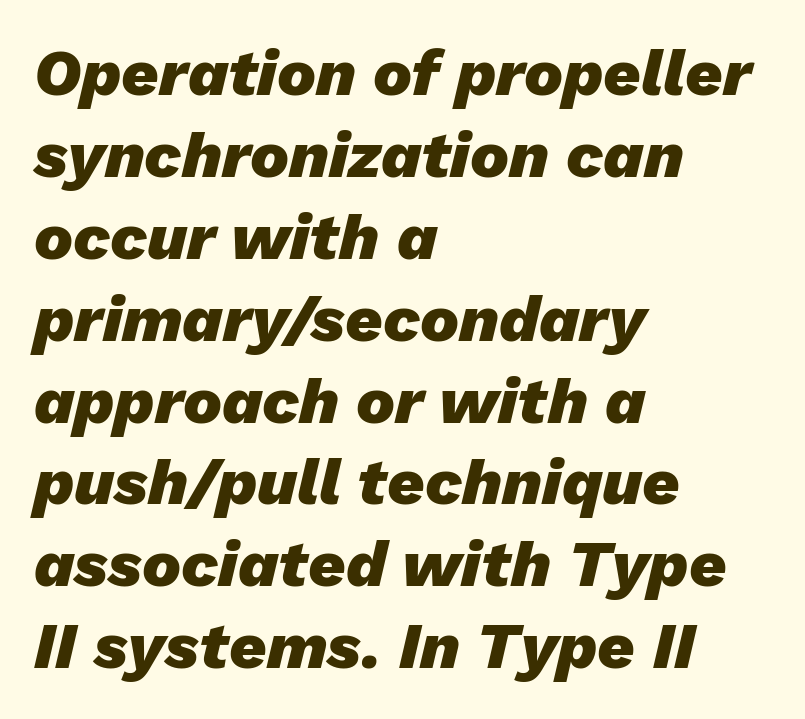
Q: Is the text bold? A: Yes.
Q: Is the text italic (slanted)? A: Yes, it leans right by about 13 degrees.
Q: Is the text underlined? A: No.
Q: How is the paragraph aligned? A: Left-aligned.
Q: Is the spacing between letters normal or unusually wide? A: Normal.
Q: Is the spacing between lines tight, normal or loose? A: Normal.
Q: Width (condensed, normal, or wide)? A: Normal.
Q: Stroke contrast? A: Low.
Q: x-height? A: Medium.
Q: Monospaced? A: No.
